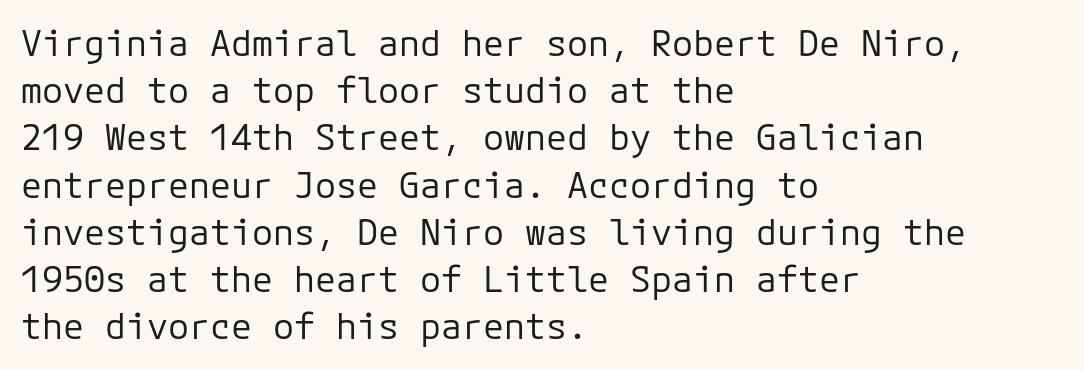
Vertically, the passage feels balanced, rows spaced as you'd expect. Words appear dense and cohesive because spacing is normal. Weight: in the light-to-regular range. This rendering uses left alignment, leaving the right contour irregular. The typeface chosen for these lines omits serifs. Rendered with straight, roman letterforms.
